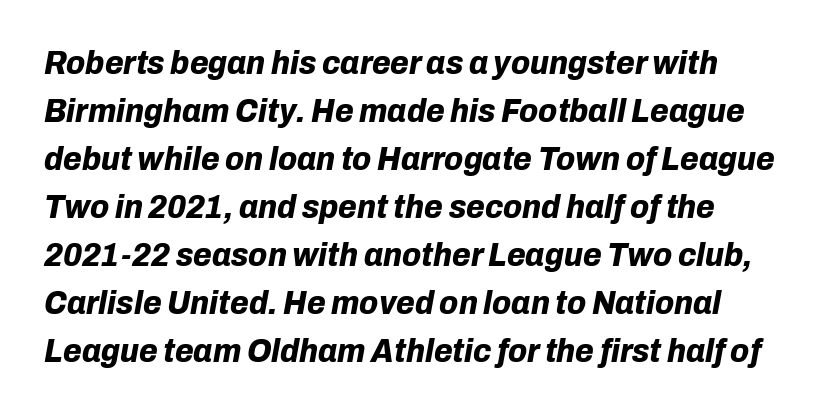
The image shows 34 px bold type, italic (leaning right); set normal line spacing (1.41x), normal letter spacing, not underlined; low stroke contrast and a medium x-height.
